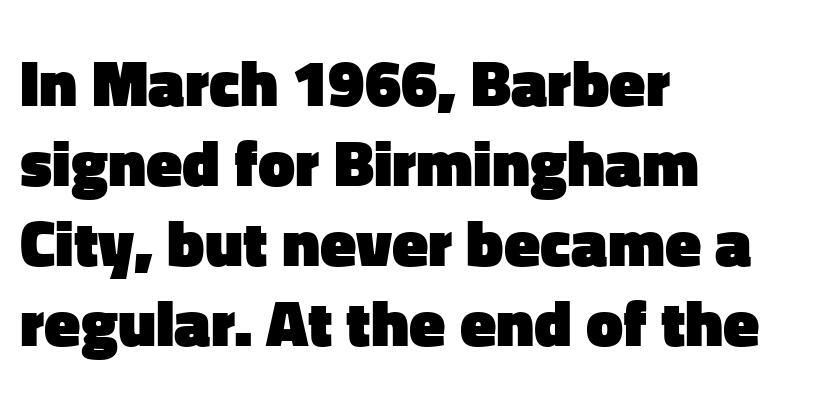
Q: Is the text bold? A: Yes.
Q: Is the text italic (slanted)? A: No, it is upright.
Q: Is the typeface a serif or a sans-serif typeface? A: Sans-serif.
Q: Is the text underlined? A: No.
Q: How is the paragraph aligned? A: Left-aligned.
Q: Is the spacing between letters normal or unusually wide? A: Normal.
Q: Width (condensed, normal, or wide)? A: Normal.
Q: Stroke contrast? A: Low.
Q: x-height? A: Medium.
Q: Monospaced? A: No.
